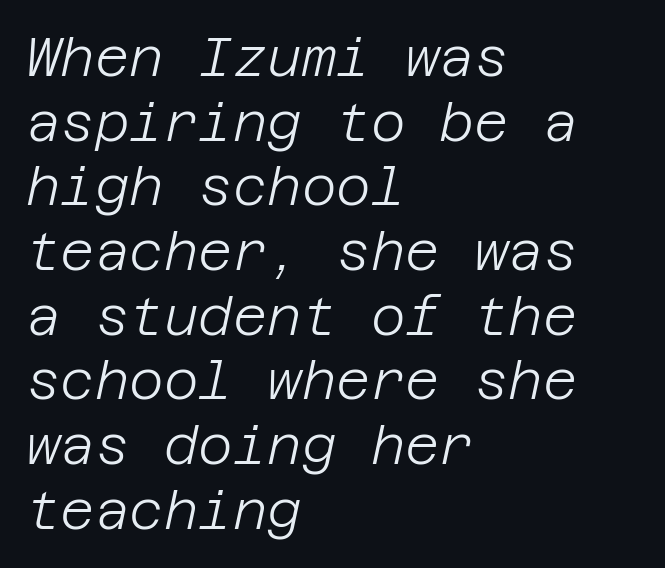
{"italic": "yes", "lean": "right", "slant_degrees": 12, "bold": "no", "weight": "light", "width": "normal", "stroke_contrast": "low", "x_height": "large", "underline": "no", "align": "left", "line_spacing_ratio": 1.22, "letter_spacing": "normal", "letter_spacing_em": 0.0, "glyph_px": 53}
